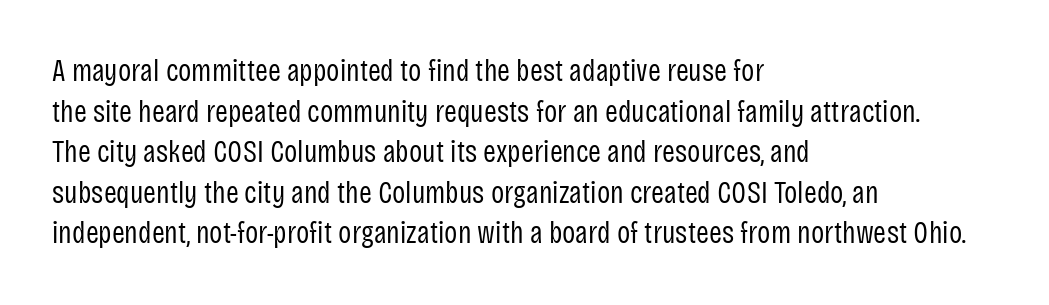
{"serif": "no", "italic": "no", "bold": "no", "weight": "regular", "width": "condensed", "stroke_contrast": "low", "x_height": "large", "monospaced": "no", "underline": "no", "align": "left", "line_spacing": "normal", "line_spacing_ratio": 1.31, "letter_spacing": "normal", "letter_spacing_em": 0.0, "glyph_px": 31}
